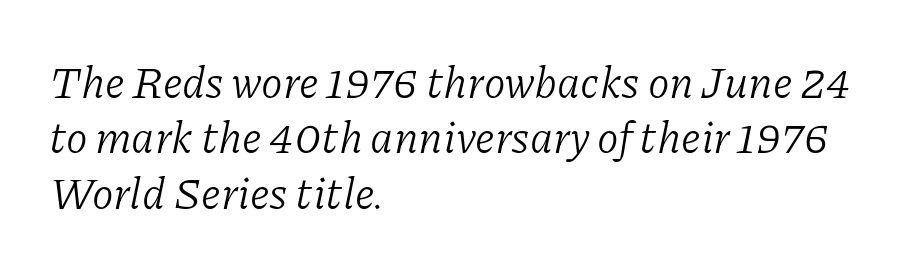
The image shows 44 px light serif type, italic (leaning right); set left-aligned, normal line spacing (1.26x), normal letter spacing, not underlined; low stroke contrast and a medium x-height.
